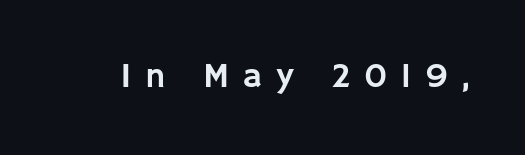
The characters display no serif detailing; their extremities are plain. Caption: expanded tracking, letters set apart. Glance below the letters and you will spot only blank space. When letters stand straight like this, we call the style roman or upright. Think of a printed novel: that variable character pitch is what you see here.
